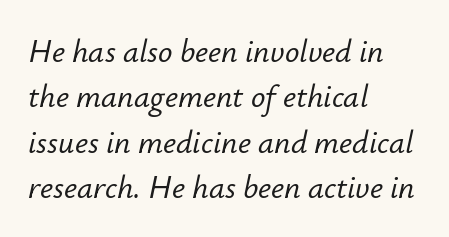
The image shows 32 px text type, italic (leaning right); set left-aligned, normal line spacing (1.42x), normal letter spacing, not underlined; low stroke contrast and a small x-height.
